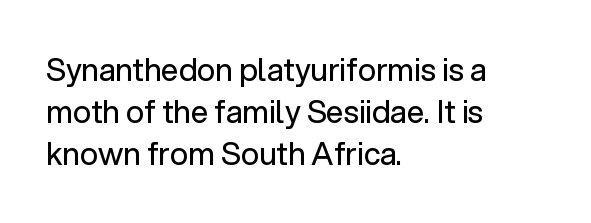
The image shows 31 px regular-weight sans-serif type, upright; set left-aligned, normal line spacing (1.36x), normal letter spacing, not underlined; low stroke contrast and a medium x-height.
